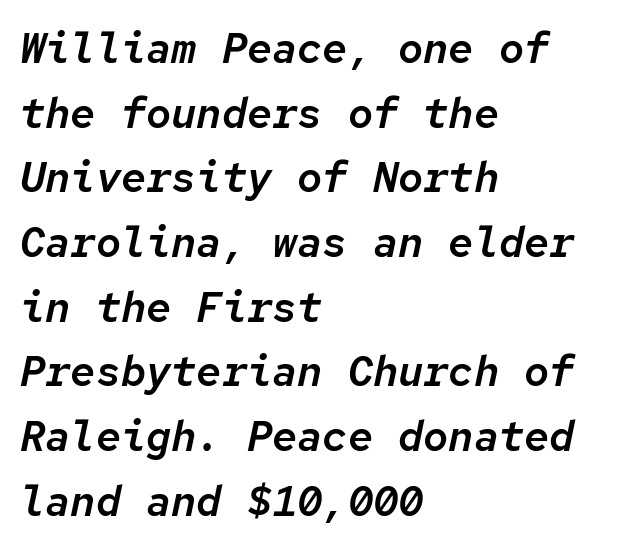
The image shows 42 px text type, italic (leaning right), monospaced; set left-aligned, normal line spacing (1.54x), normal letter spacing, not underlined; low stroke contrast and a medium x-height.
